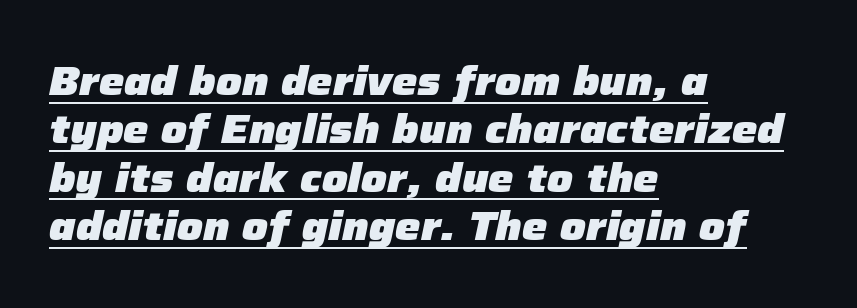
Q: Is the text bold? A: Yes.
Q: Is the text italic (slanted)? A: Yes, it leans right by about 12 degrees.
Q: Is the text underlined? A: Yes.
Q: How is the paragraph aligned? A: Left-aligned.
Q: Is the spacing between letters normal or unusually wide? A: Normal.
Q: Width (condensed, normal, or wide)? A: Normal.
Q: Stroke contrast? A: Low.
Q: x-height? A: Medium.
Q: Monospaced? A: No.
